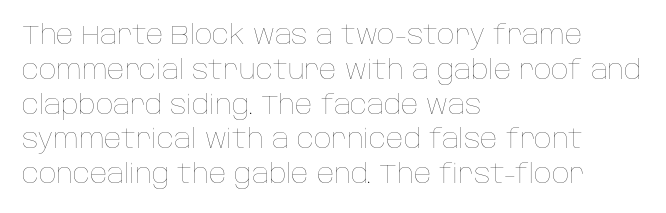
Q: Is the text bold? A: No.
Q: Is the text italic (slanted)? A: No, it is upright.
Q: Is the text underlined? A: No.
Q: How is the paragraph aligned? A: Left-aligned.
Q: Is the spacing between letters normal or unusually wide? A: Normal.
Q: Is the spacing between lines tight, normal or loose? A: Normal.
